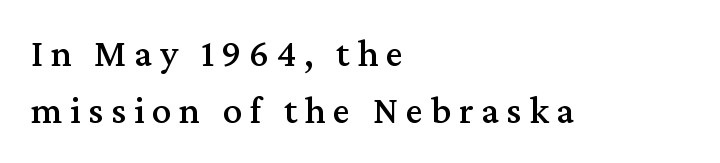
{"serif": "yes", "italic": "no", "width": "normal", "stroke_contrast": "medium", "x_height": "medium", "monospaced": "no", "underline": "no", "align": "left", "line_spacing": "normal", "line_spacing_ratio": 1.46, "glyph_px": 39}
